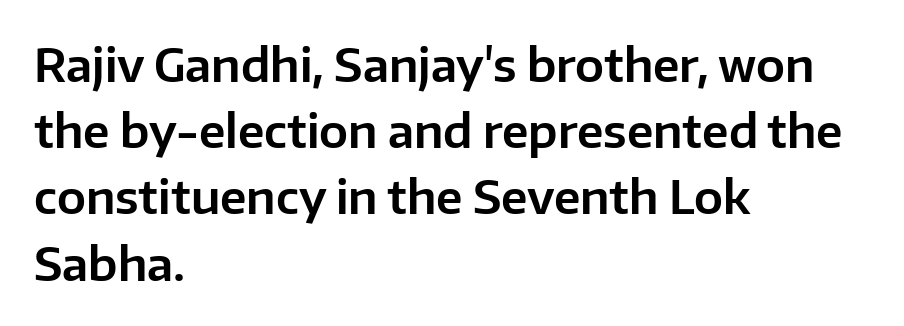
Q: Is the text italic (slanted)? A: No, it is upright.
Q: Is the typeface a serif or a sans-serif typeface? A: Sans-serif.
Q: Is the text underlined? A: No.
Q: How is the paragraph aligned? A: Left-aligned.
Q: Is the spacing between letters normal or unusually wide? A: Normal.
Q: Is the spacing between lines tight, normal or loose? A: Normal.
Q: Width (condensed, normal, or wide)? A: Normal.
Q: Stroke contrast? A: Low.
Q: x-height? A: Medium.
Q: Monospaced? A: No.
